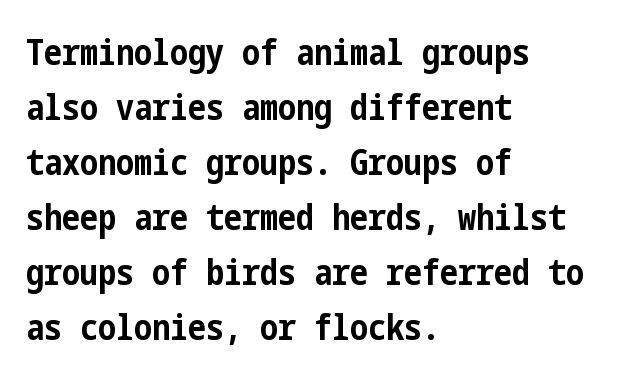
The image shows 36 px bold, condensed sans-serif type, upright; set left-aligned, normal line spacing (1.53x), normal letter spacing, not underlined; low stroke contrast and a medium x-height.
